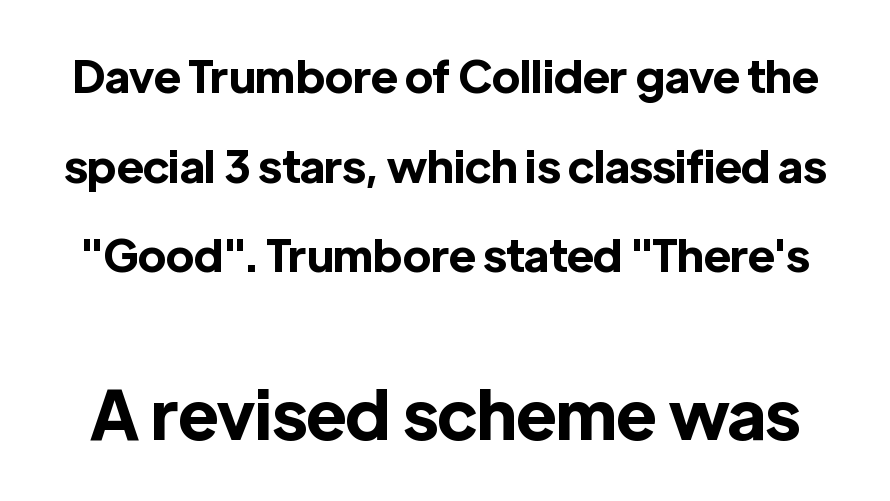
Q: Is the text bold? A: Yes.
Q: Is the text italic (slanted)? A: No, it is upright.
Q: Is the typeface a serif or a sans-serif typeface? A: Sans-serif.
Q: Is the text underlined? A: No.
Q: Is the spacing between letters normal or unusually wide? A: Normal.
Q: Is the spacing between lines tight, normal or loose? A: Loose.
Q: Which block of text is set in a larger size, the first (top) or the second (bottom)? A: The second (bottom) one.
Q: Width (condensed, normal, or wide)? A: Normal.
Q: x-height? A: Medium.
Q: Monospaced? A: No.
